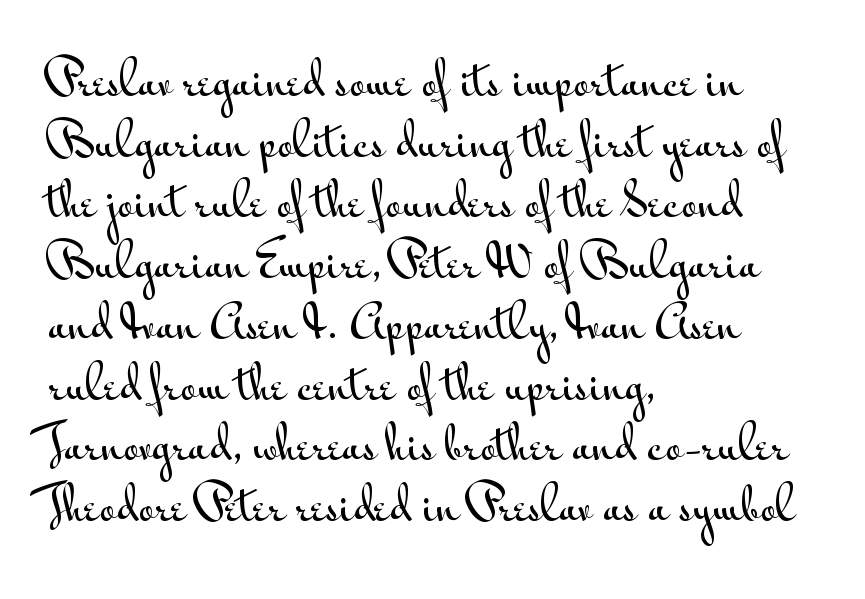
Q: Is the text italic (slanted)? A: Yes.
Q: Is the typeface a serif or a sans-serif typeface? A: Sans-serif.
Q: Is the text underlined? A: No.
Q: How is the paragraph aligned? A: Left-aligned.
Q: Is the spacing between letters normal or unusually wide? A: Normal.
Q: Is the spacing between lines tight, normal or loose? A: Normal.
Q: Width (condensed, normal, or wide)? A: Wide.
Q: Stroke contrast? A: Medium.
Q: x-height? A: Small.
Q: Monospaced? A: No.
